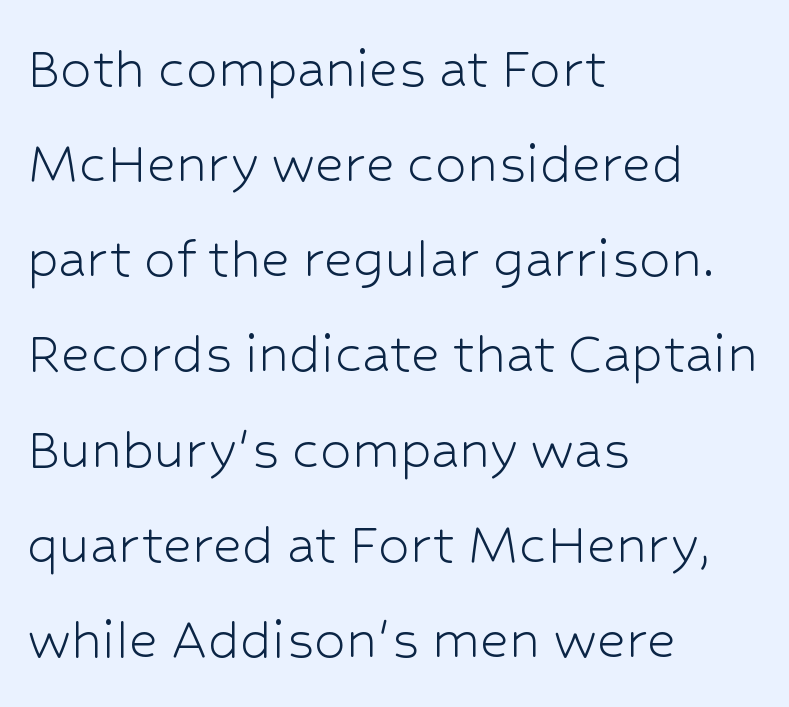
The image shows 63 px light sans-serif type, upright; set left-aligned, normal line spacing (1.51x), normal letter spacing, not underlined; low stroke contrast and a medium x-height.
